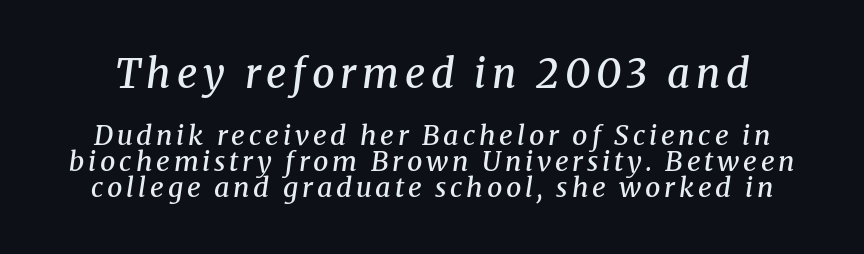
The image shows 40 px semibold serif type, italic (leaning right); set tight line spacing (0.96x), not underlined; the first (top) block is 1.48x larger; medium stroke contrast and a medium x-height.
